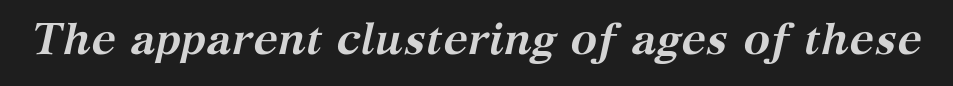
{"serif": "yes", "italic": "yes", "lean": "right", "slant_degrees": 12, "bold": "yes", "weight": "semibold", "width": "normal", "stroke_contrast": "medium", "x_height": "medium", "monospaced": "no", "underline": "no", "letter_spacing": "normal", "letter_spacing_em": 0.0, "glyph_px": 45}
